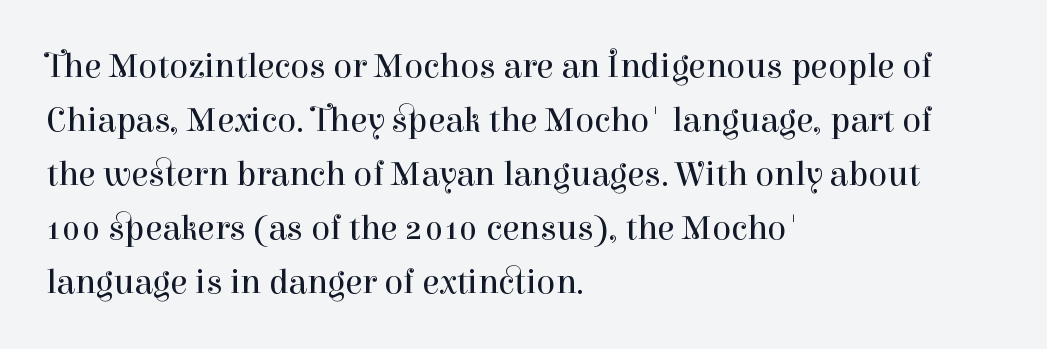
Regarding leading, the lines here are spaced in the standard way. Classification — serif. Nobody drew a line under any word here. Is the block centered? No — it sits flush against the left margin. The passage shown is typed in a proportional face where columns would drift. Students, note that the glyphs here touch the page at normal intervals.
